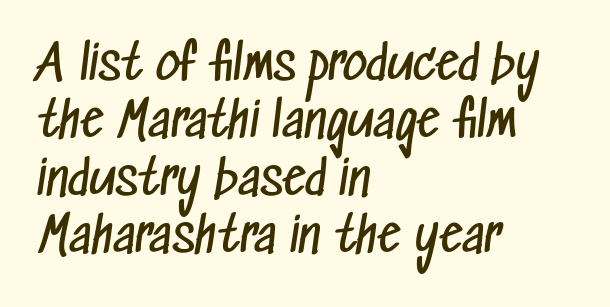
Q: Is the text bold? A: No.
Q: Is the typeface a serif or a sans-serif typeface? A: Sans-serif.
Q: Is the text underlined? A: No.
Q: How is the paragraph aligned? A: Left-aligned.
Q: Is the spacing between letters normal or unusually wide? A: Normal.
Q: Width (condensed, normal, or wide)? A: Condensed.
Q: Stroke contrast? A: Low.
Q: x-height? A: Medium.
Q: Monospaced? A: No.
